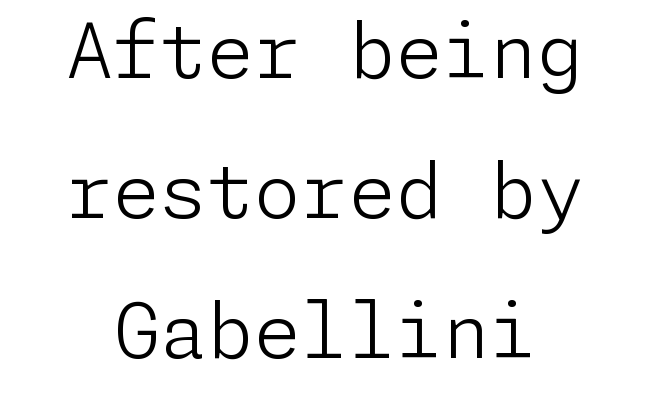
{"serif": "no", "italic": "no", "bold": "no", "weight": "light", "width": "normal", "stroke_contrast": "low", "x_height": "medium", "underline": "no", "align": "center", "line_spacing_ratio": 1.84, "letter_spacing": "normal", "letter_spacing_em": 0.0, "glyph_px": 76}
